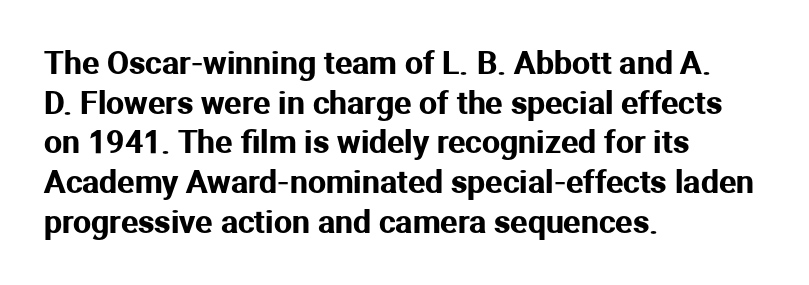
The image shows 32 px sans-serif type, upright; set left-aligned, line spacing 1.24x, normal letter spacing, not underlined; medium stroke contrast and a medium x-height.
